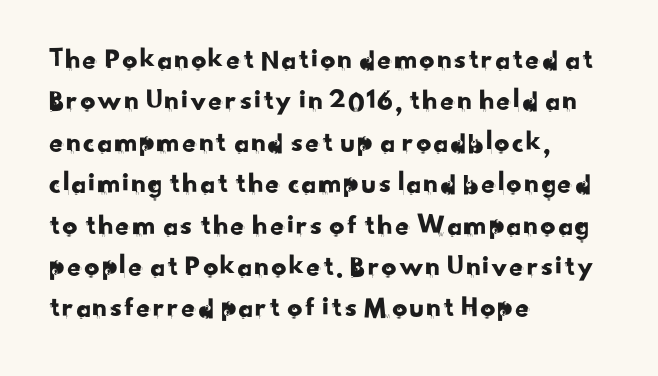
Q: Is the typeface a serif or a sans-serif typeface? A: Sans-serif.
Q: Is the text underlined? A: No.
Q: How is the paragraph aligned? A: Left-aligned.
Q: Is the spacing between letters normal or unusually wide? A: Normal.
Q: Is the spacing between lines tight, normal or loose? A: Normal.
Q: Width (condensed, normal, or wide)? A: Normal.
Q: Stroke contrast? A: Low.
Q: x-height? A: Small.
Q: Monospaced? A: No.
